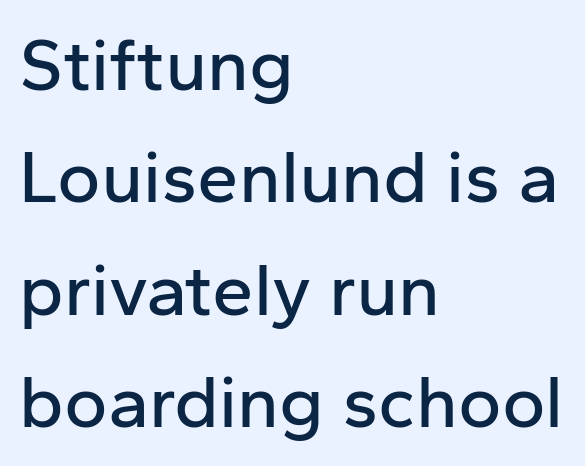
The image shows 74 px sans-serif type, upright; set left-aligned, normal line spacing (1.52x), normal letter spacing, not underlined; low stroke contrast and a medium x-height.
